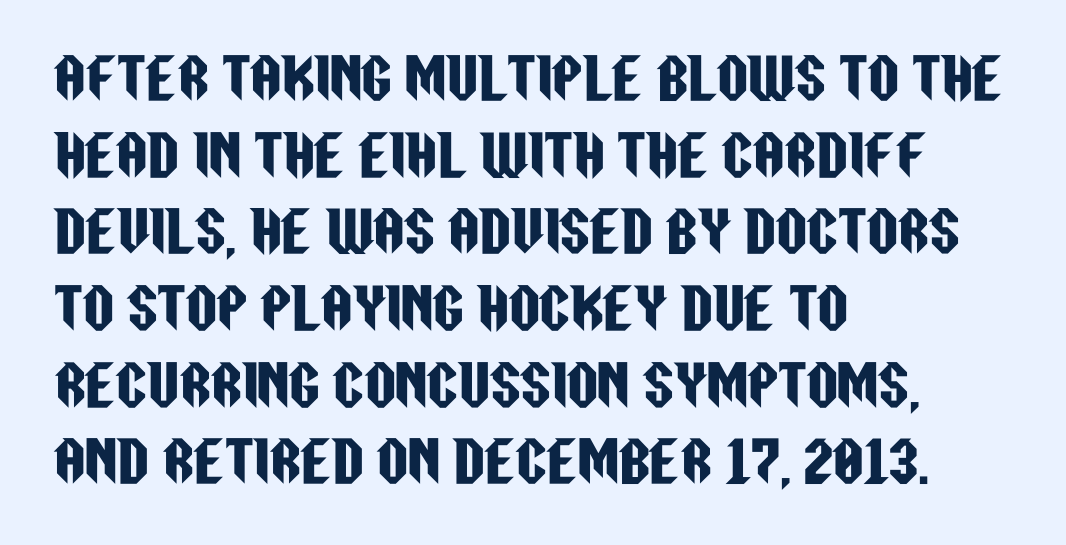
{"serif": "no", "italic": "no", "width": "condensed", "stroke_contrast": "low", "x_height": "large", "monospaced": "no", "underline": "no", "align": "left", "line_spacing": "normal", "line_spacing_ratio": 1.42, "letter_spacing": "normal", "letter_spacing_em": 0.0, "glyph_px": 54}
